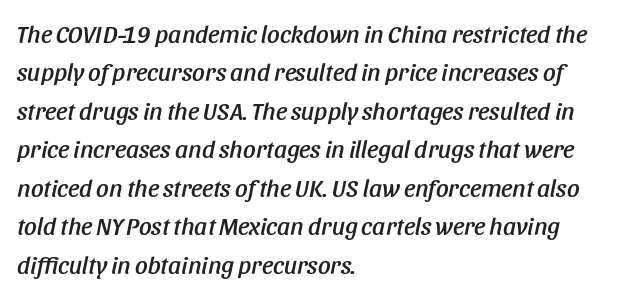
{"italic": "yes", "lean": "right", "slant_degrees": 11, "underline": "no", "align": "left", "line_spacing": "normal", "line_spacing_ratio": 1.54, "letter_spacing": "normal", "letter_spacing_em": 0.0, "glyph_px": 25}
